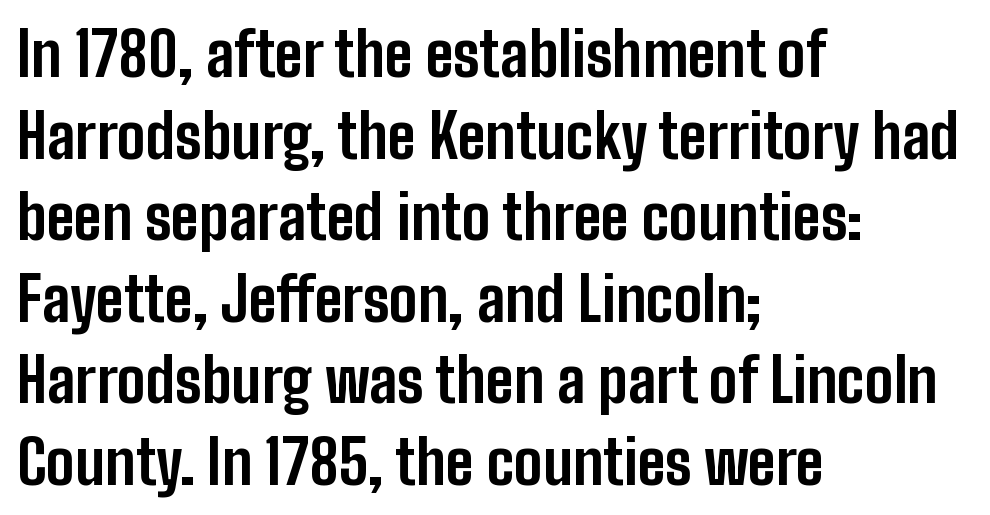
{"serif": "no", "italic": "no", "bold": "yes", "weight": "bold", "width": "condensed", "stroke_contrast": "low", "x_height": "medium", "monospaced": "no", "underline": "no", "align": "left", "line_spacing": "normal", "line_spacing_ratio": 1.36, "letter_spacing": "normal", "letter_spacing_em": 0.0, "glyph_px": 60}
